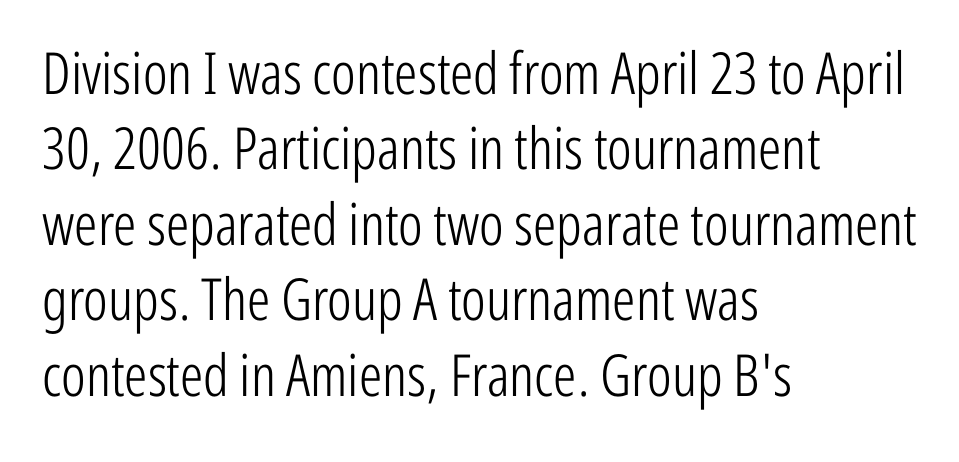
Q: Is the text bold? A: No.
Q: Is the text italic (slanted)? A: No, it is upright.
Q: Is the typeface a serif or a sans-serif typeface? A: Sans-serif.
Q: Is the text underlined? A: No.
Q: How is the paragraph aligned? A: Left-aligned.
Q: Is the spacing between letters normal or unusually wide? A: Normal.
Q: Is the spacing between lines tight, normal or loose? A: Normal.
Q: Width (condensed, normal, or wide)? A: Condensed.
Q: Stroke contrast? A: Low.
Q: x-height? A: Medium.
Q: Monospaced? A: No.
